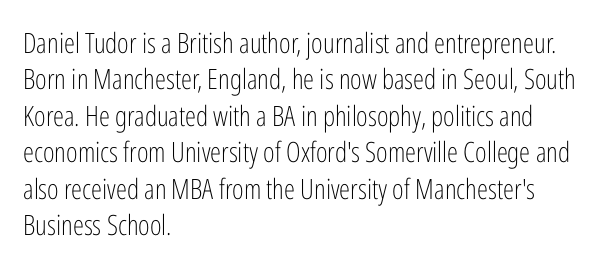
Q: Is the text bold? A: No.
Q: Is the text italic (slanted)? A: No, it is upright.
Q: Is the typeface a serif or a sans-serif typeface? A: Sans-serif.
Q: Is the text underlined? A: No.
Q: How is the paragraph aligned? A: Left-aligned.
Q: Is the spacing between letters normal or unusually wide? A: Normal.
Q: Is the spacing between lines tight, normal or loose? A: Normal.
Q: Width (condensed, normal, or wide)? A: Condensed.
Q: Stroke contrast? A: Low.
Q: x-height? A: Medium.
Q: Monospaced? A: No.
